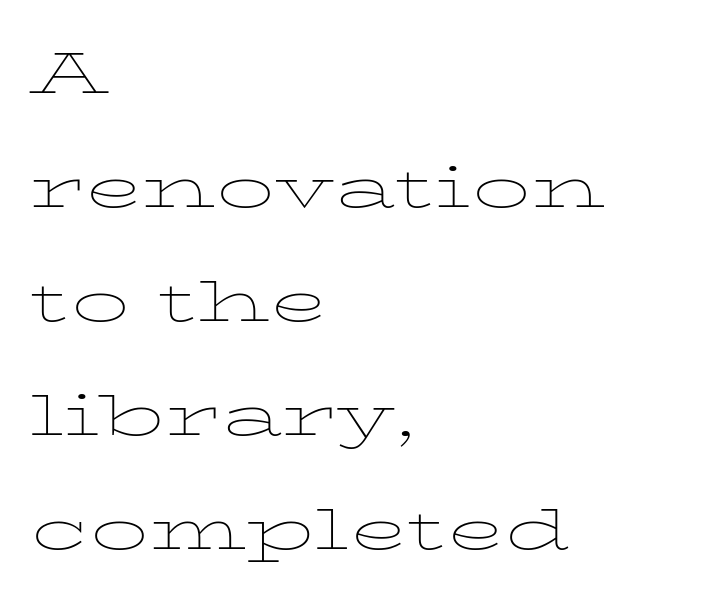
This rendering uses left alignment, leaving the right contour irregular. Interline gaps are of average width in this sample. Has an underline been added? It has not. Vertical stems look standard width or narrower in stroke. Spacing verdict: proportional, widths tailored to each character.
